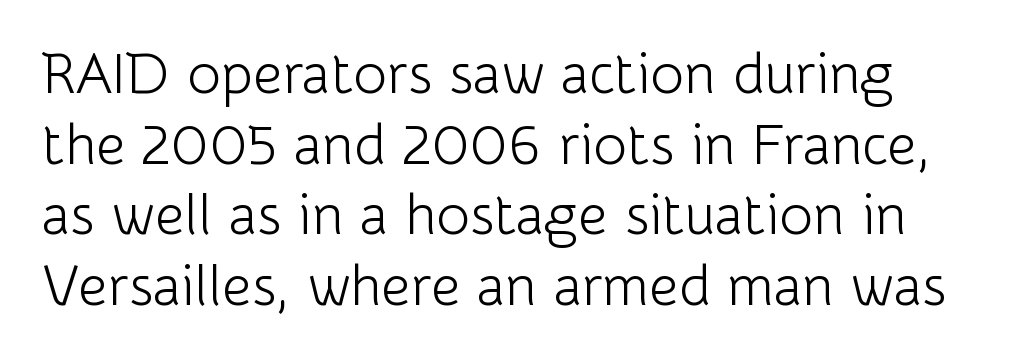
Q: Is the text bold? A: No.
Q: Is the text italic (slanted)? A: No, it is upright.
Q: Is the typeface a serif or a sans-serif typeface? A: Sans-serif.
Q: Is the text underlined? A: No.
Q: Is the spacing between letters normal or unusually wide? A: Normal.
Q: Width (condensed, normal, or wide)? A: Normal.
Q: Stroke contrast? A: Low.
Q: x-height? A: Medium.
Q: Monospaced? A: No.
